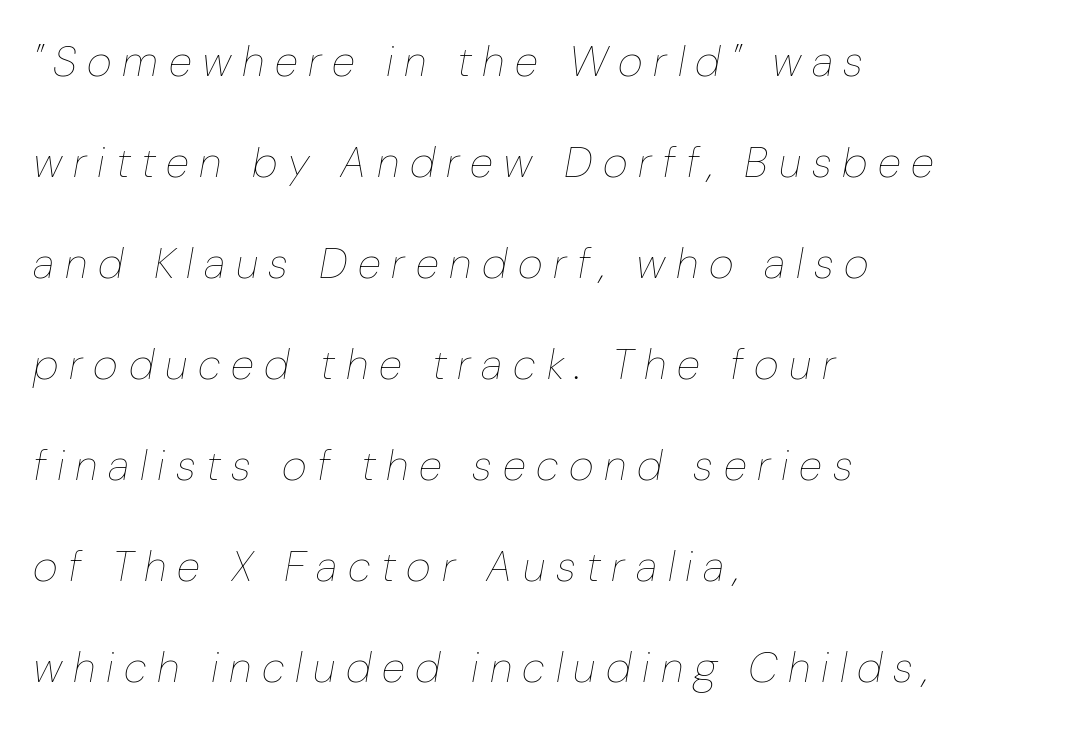
Q: Is the text bold? A: No.
Q: Is the text italic (slanted)? A: Yes, it leans right by about 10 degrees.
Q: Is the text underlined? A: No.
Q: How is the paragraph aligned? A: Left-aligned.
Q: Is the spacing between letters normal or unusually wide? A: Unusually wide.
Q: Is the spacing between lines tight, normal or loose? A: Loose.
Q: Width (condensed, normal, or wide)? A: Normal.
Q: Stroke contrast? A: Low.
Q: x-height? A: Medium.
Q: Monospaced? A: No.
